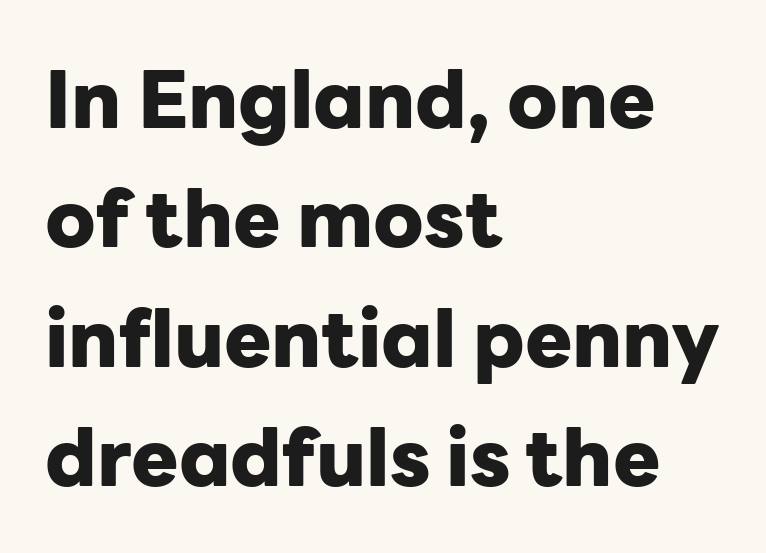
The image shows 79 px heavy sans-serif type, upright; set left-aligned, normal line spacing (1.51x), normal letter spacing, not underlined; low stroke contrast and a medium x-height.
